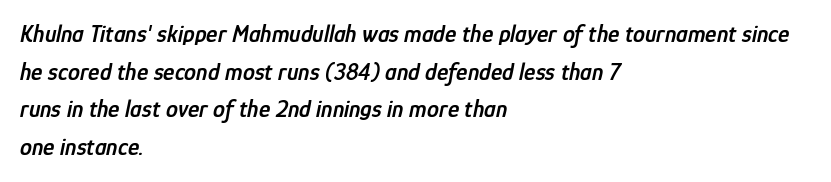
Q: Is the text bold? A: Semi-bold.
Q: Is the text italic (slanted)? A: Yes, it leans right by about 12 degrees.
Q: Is the text underlined? A: No.
Q: How is the paragraph aligned? A: Left-aligned.
Q: Is the spacing between letters normal or unusually wide? A: Normal.
Q: Is the spacing between lines tight, normal or loose? A: Normal.
